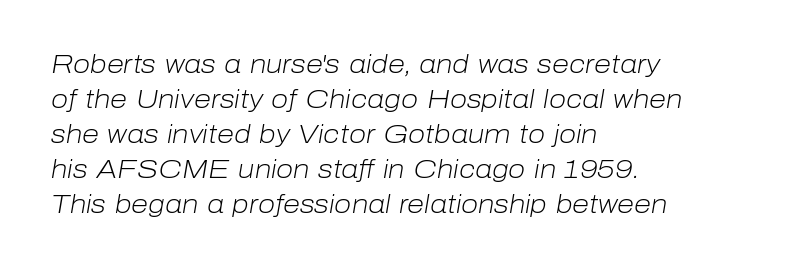
Q: Is the text bold? A: No.
Q: Is the text italic (slanted)? A: Yes, it leans right by about 10 degrees.
Q: Is the text underlined? A: No.
Q: How is the paragraph aligned? A: Left-aligned.
Q: Is the spacing between letters normal or unusually wide? A: Normal.
Q: Is the spacing between lines tight, normal or loose? A: Normal.
